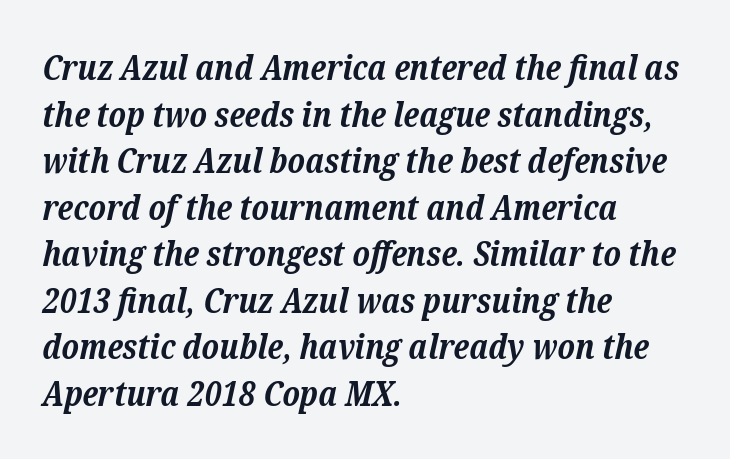
Q: Is the text bold? A: Yes.
Q: Is the text italic (slanted)? A: Yes, it leans right by about 12 degrees.
Q: Is the typeface a serif or a sans-serif typeface? A: Serif.
Q: Is the text underlined? A: No.
Q: How is the paragraph aligned? A: Left-aligned.
Q: Is the spacing between letters normal or unusually wide? A: Normal.
Q: Is the spacing between lines tight, normal or loose? A: Normal.
Q: Width (condensed, normal, or wide)? A: Normal.
Q: Stroke contrast? A: Low.
Q: x-height? A: Medium.
Q: Monospaced? A: No.
